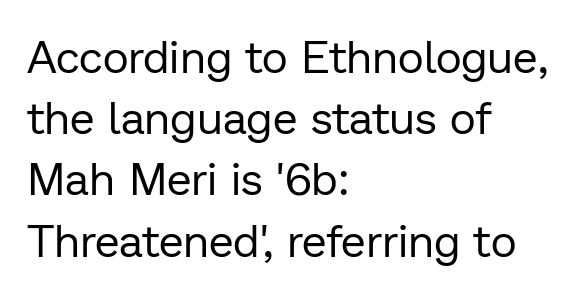
{"serif": "no", "italic": "no", "bold": "no", "weight": "regular", "width": "normal", "stroke_contrast": "low", "x_height": "medium", "monospaced": "no", "underline": "no", "align": "left", "line_spacing": "normal", "line_spacing_ratio": 1.36, "letter_spacing": "normal", "letter_spacing_em": 0.0, "glyph_px": 45}
